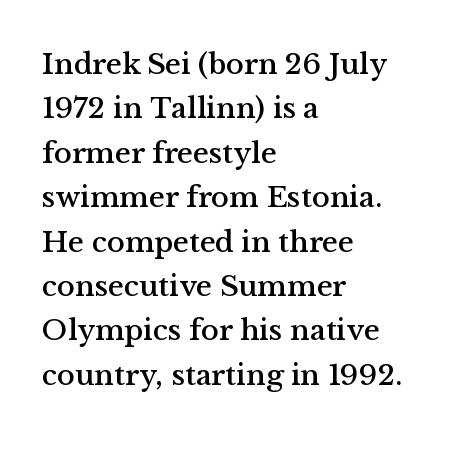
Q: Is the text italic (slanted)? A: No, it is upright.
Q: Is the typeface a serif or a sans-serif typeface? A: Serif.
Q: Is the text underlined? A: No.
Q: How is the paragraph aligned? A: Left-aligned.
Q: Is the spacing between letters normal or unusually wide? A: Normal.
Q: Is the spacing between lines tight, normal or loose? A: Normal.
Q: Width (condensed, normal, or wide)? A: Normal.
Q: Stroke contrast? A: Medium.
Q: x-height? A: Medium.
Q: Monospaced? A: No.
